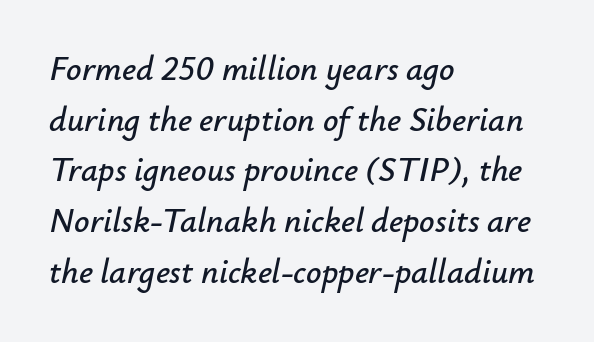
Unmarked baselines from the first word to the last. Compared with typical body copy, the letter spacing here is the same. The text block is weighted toward the left margin, trailing off unevenly rightward. A typesetter would call this proportional, since set widths differ per character. These lines sit exactly where default settings would place them.
